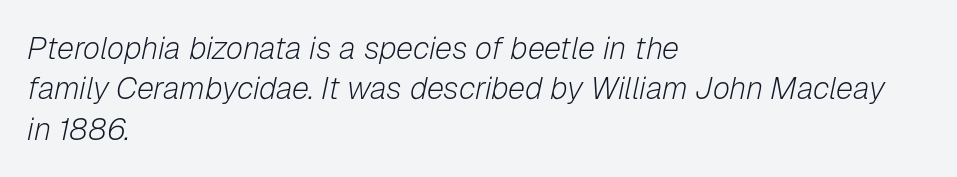
The whole block is typeset with a tilt. Rows of type keep a routine distance in the vertical direction. Is the letter spacing exaggerated? No — it looks like the ordinary default. Weight class: somewhere from thin through regular. Is this a fixed-width face? No — the glyphs have proportional, varying widths.
